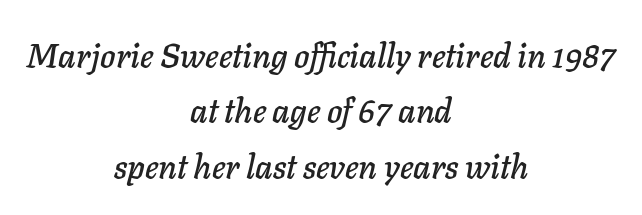
The image shows 33 px text type, italic (leaning right); set centered, normal line spacing (1.68x), normal letter spacing, not underlined; low stroke contrast and a medium x-height.
